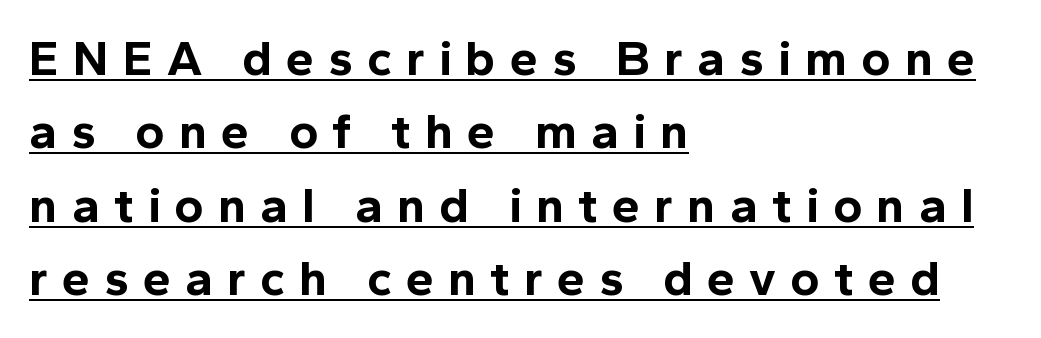
Q: Is the text bold? A: Yes.
Q: Is the text italic (slanted)? A: No, it is upright.
Q: Is the typeface a serif or a sans-serif typeface? A: Sans-serif.
Q: Is the text underlined? A: Yes.
Q: How is the paragraph aligned? A: Left-aligned.
Q: Is the spacing between letters normal or unusually wide? A: Unusually wide.
Q: Is the spacing between lines tight, normal or loose? A: Normal.
Q: Width (condensed, normal, or wide)? A: Normal.
Q: x-height? A: Medium.
Q: Monospaced? A: No.
